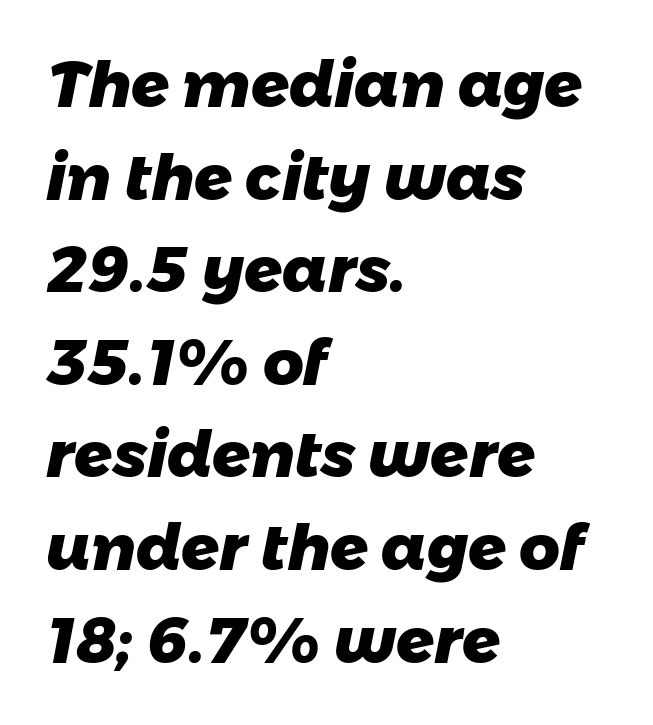
The image shows 63 px heavy sans-serif type; set left-aligned, normal line spacing (1.47x), normal letter spacing, not underlined; low stroke contrast and a medium x-height.
